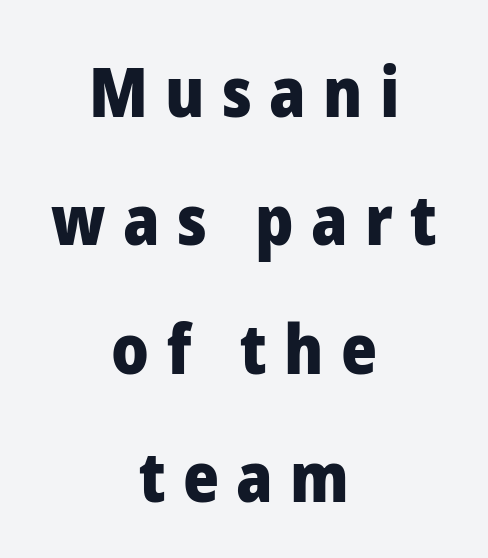
{"serif": "no", "italic": "no", "bold": "yes", "weight": "heavy", "width": "normal", "stroke_contrast": "low", "x_height": "medium", "monospaced": "no", "underline": "no", "align": "center", "line_spacing_ratio": 1.86, "letter_spacing": "wide", "letter_spacing_em": 0.25, "glyph_px": 69}
